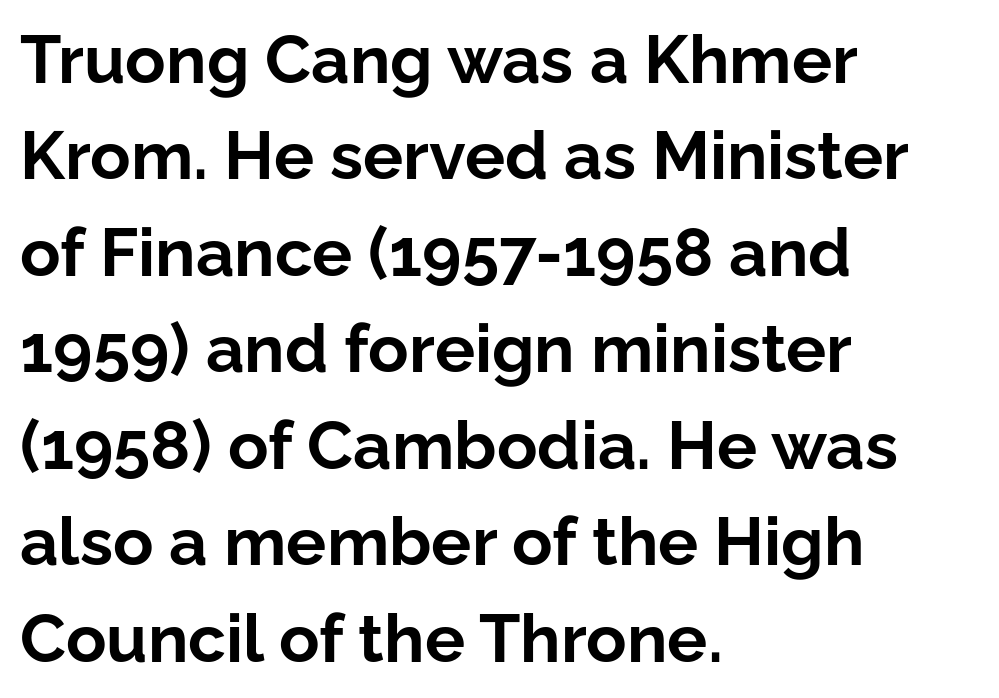
The image shows 67 px bold sans-serif type, upright; set left-aligned, normal line spacing (1.44x), normal letter spacing, not underlined; low stroke contrast and a medium x-height.
